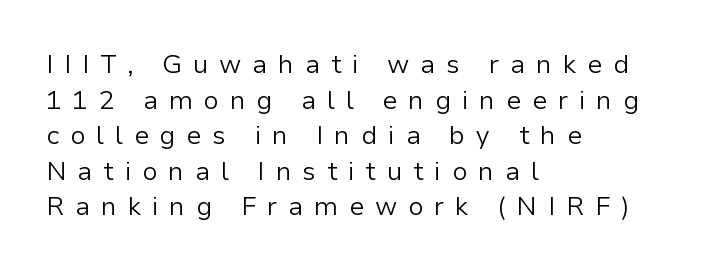
The image shows 26 px text type, upright; set left-aligned, normal line spacing (1.37x), unusually wide letter spacing (+0.41 em), not underlined.
